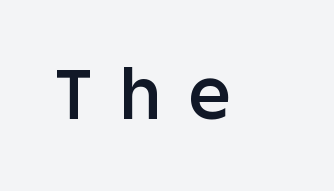
Every stem runs plumb, perpendicular to the baseline. Strokes here are thickened, but only to semibold level. Clear beneath every line of the passage. Is this a sans? Yes — the strokes have no serifs. Spacing between characters has been opened up far beyond the box default.
